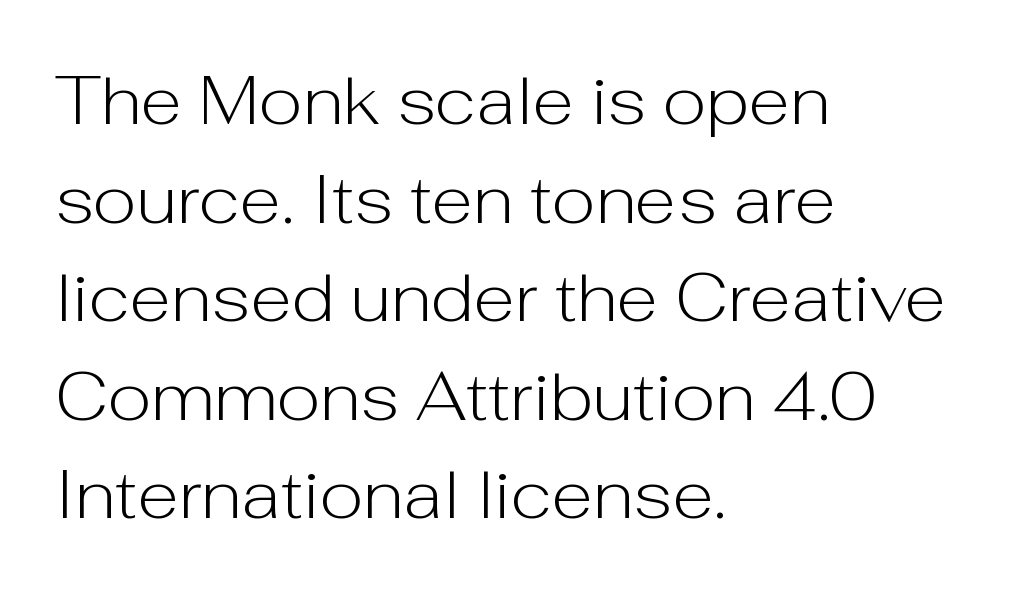
A quiet, ordinary-to-light weight characterises the typeface. The passage shown stacks its lines at a standard gap. Observe the ordinary spacing: letters are neighbours, not strangers. This rendering features lettering with no underline.
